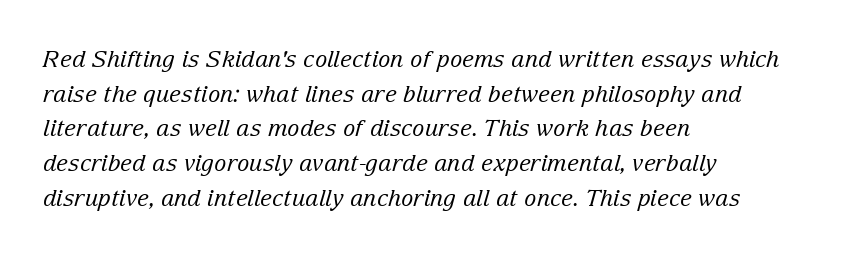
Honestly, the letter spacing is just normal — you wouldn't notice it. The typeface has the unassuming heft of standard copy or less. Students, observe: this is what conventionally led text looks like. Every character sits at an angle, as italics do.
